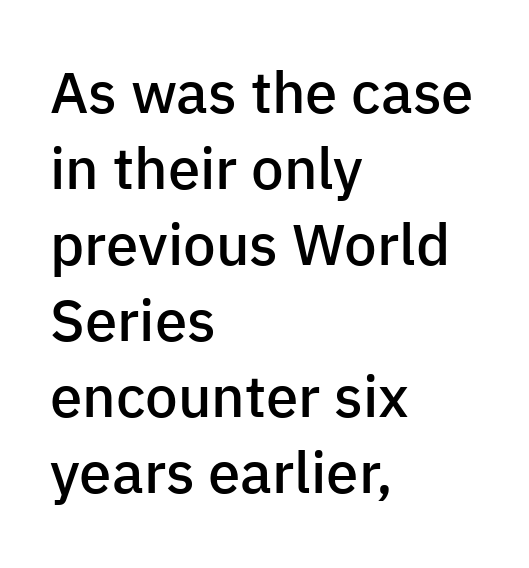
The image shows 58 px semibold sans-serif type, upright; set left-aligned, normal line spacing (1.31x), normal letter spacing, not underlined; low stroke contrast and a medium x-height.
